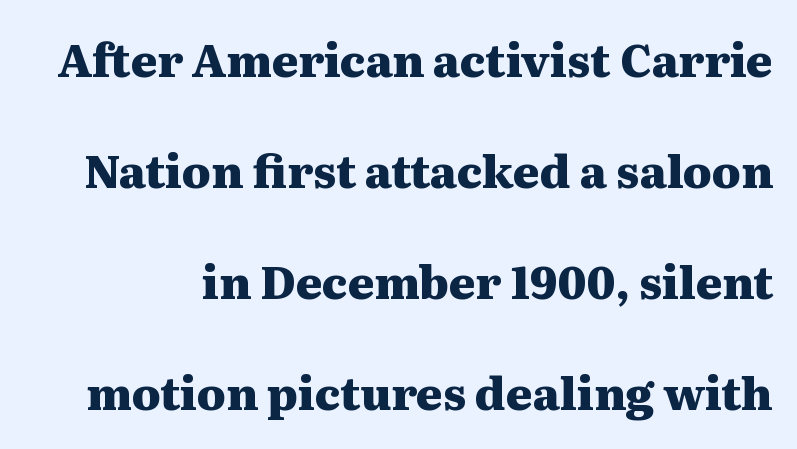
Q: Is the text bold? A: Yes.
Q: Is the text italic (slanted)? A: No, it is upright.
Q: Is the typeface a serif or a sans-serif typeface? A: Serif.
Q: Is the text underlined? A: No.
Q: Is the spacing between letters normal or unusually wide? A: Normal.
Q: Is the spacing between lines tight, normal or loose? A: Loose.
Q: Width (condensed, normal, or wide)? A: Wide.
Q: Stroke contrast? A: Medium.
Q: x-height? A: Medium.
Q: Monospaced? A: No.
